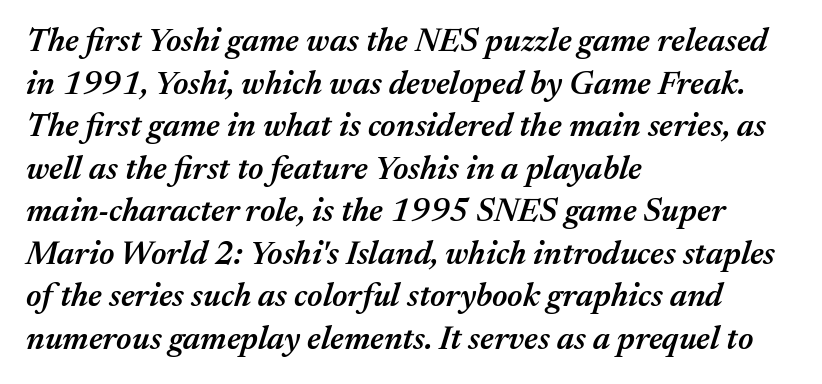
The image shows 33 px semibold type, italic (leaning right); set left-aligned, normal line spacing (1.29x), normal letter spacing, not underlined; medium stroke contrast and a medium x-height.
